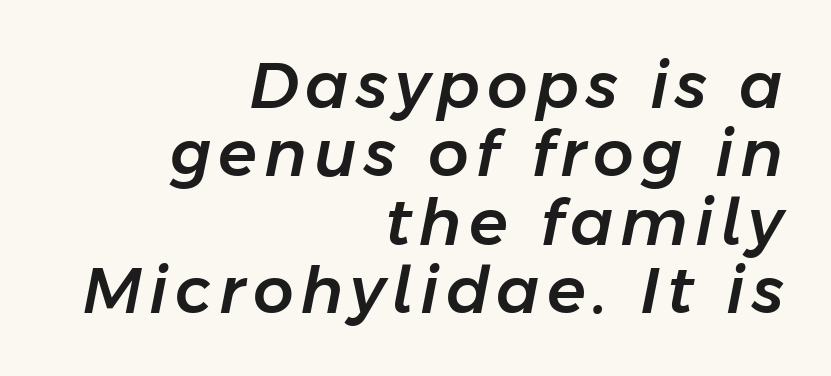
Q: Is the text italic (slanted)? A: Yes, it leans right by about 11 degrees.
Q: Is the text underlined? A: No.
Q: How is the paragraph aligned? A: Right-aligned.
Q: Is the spacing between lines tight, normal or loose? A: Tight.
Q: Width (condensed, normal, or wide)? A: Normal.
Q: Stroke contrast? A: Low.
Q: x-height? A: Medium.
Q: Monospaced? A: No.
